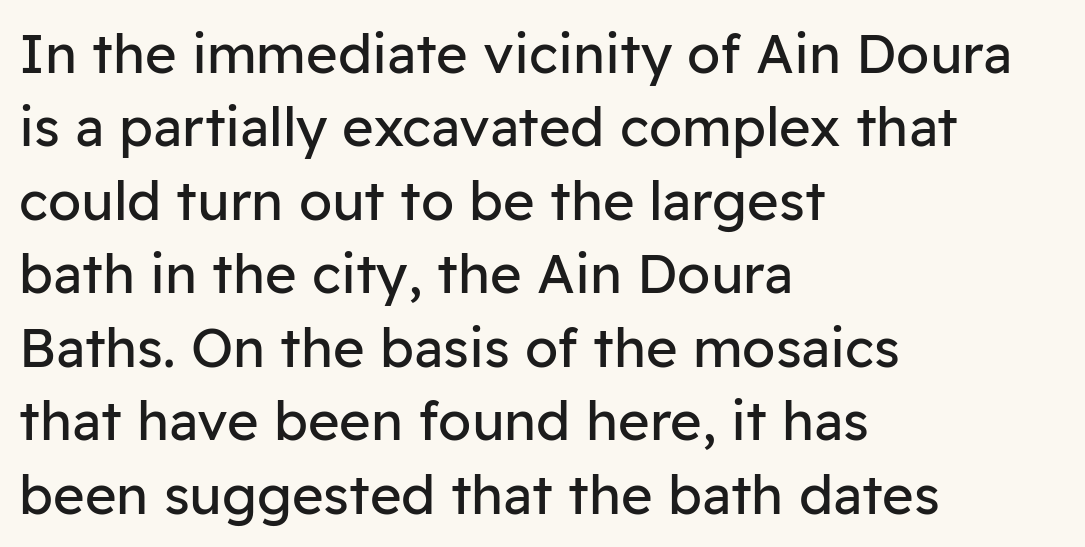
Rendered with straight, roman letterforms. Is there much room between lines? A standard amount, neither cramped nor airy. All the whitespace from short lines collects on the right. Type style note: lacks serifs.
